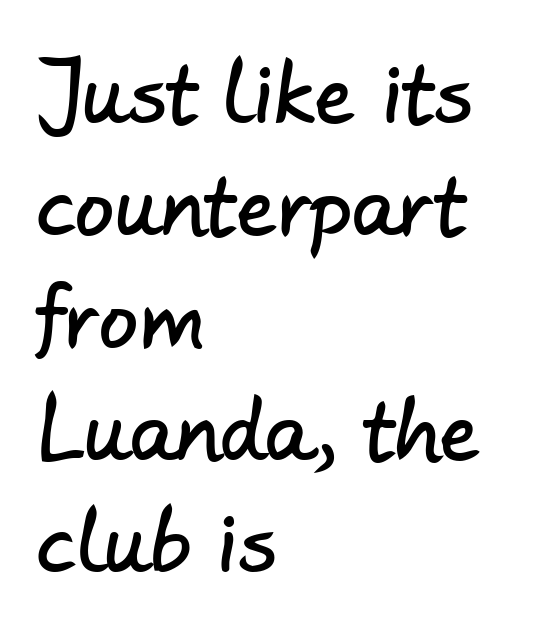
The passage is arranged the way most books set body copy — flush left. Font category for this specimen: sans-serif. If you measured baseline to baseline, you'd find a middling distance. Nobody touched the tracking dial on this one. Beneath every word, the page is bare.
